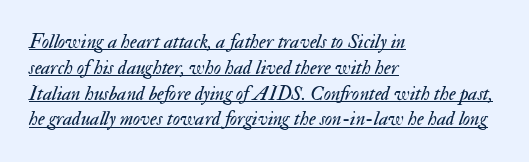
Reading down the block, your eye returns to a fixed left position each line. You can tell it's italic because the verticals aren't actually vertical. The glyphs are accompanied by a horizontal stroke just below them. Caption: face not bold, strokes unweighted. Words appear dense and cohesive because spacing is normal.
